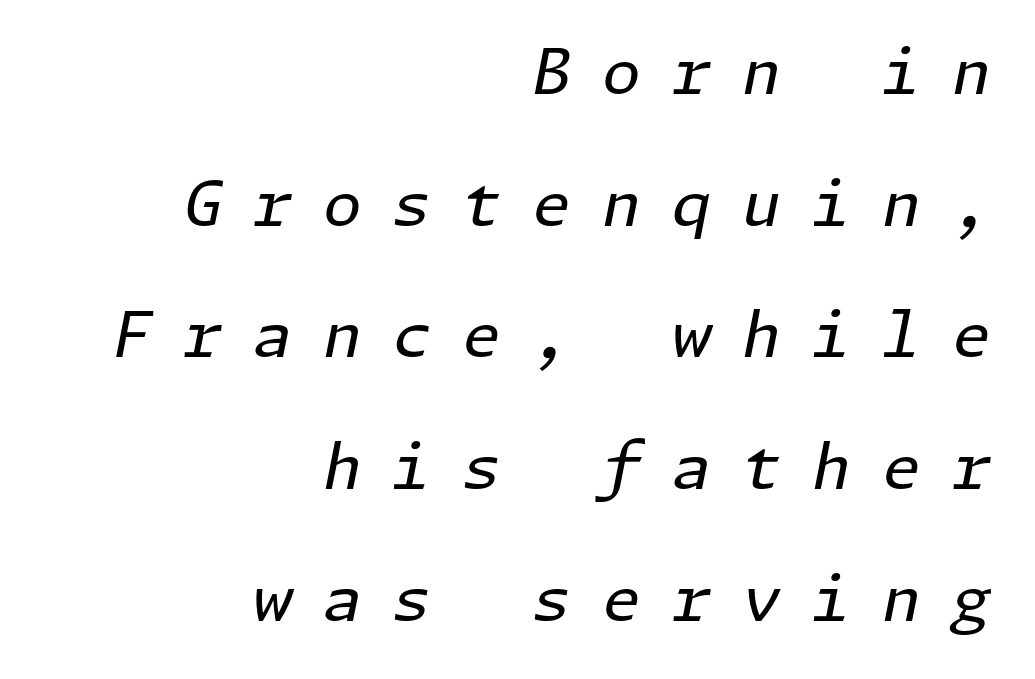
Weight class: somewhere from thin through regular. Descenders hang freely into open space. The passage shown stacks its lines with a broad gap. Yep, that's italic — everything's leaning. Letter spacing: wide. Horizontally, the lines are justified to the trailing edge only.
